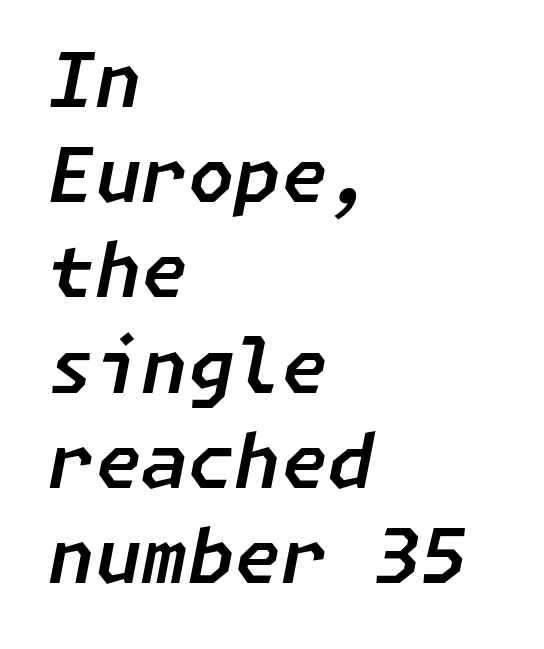
The letters are slanted; this is an italic face. Has an underline been added? It has not. Successive baselines arrive at the customary interval. Typeset ragged right — the left edge is the straight one. Compared with typical body copy, the letter spacing here is the same.
